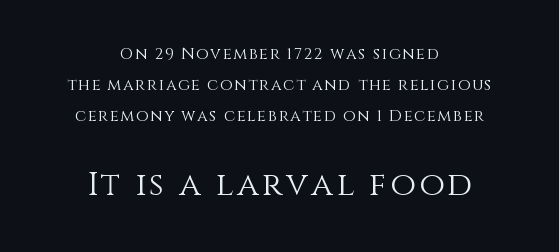
The space beneath each line is pristine and unruled. A student would call this center alignment; a typographer would say set centered. The composition opens small and finishes big. Note the varied advance widths — an 'i' is clearly narrower than an 'm'. No heavy texture on the line: the type isn't bold.
